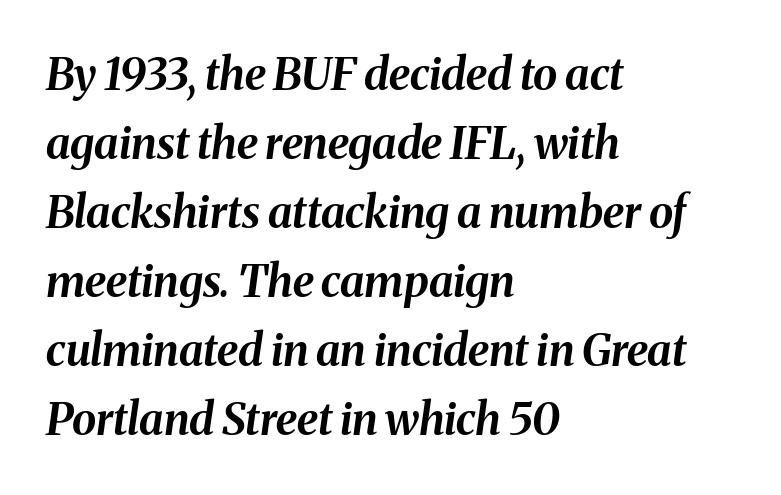
Q: Is the text bold? A: Yes.
Q: Is the text italic (slanted)? A: Yes, it leans right by about 8 degrees.
Q: Is the text underlined? A: No.
Q: How is the paragraph aligned? A: Left-aligned.
Q: Is the spacing between letters normal or unusually wide? A: Normal.
Q: Is the spacing between lines tight, normal or loose? A: Normal.
Q: Width (condensed, normal, or wide)? A: Normal.
Q: Stroke contrast? A: Medium.
Q: x-height? A: Medium.
Q: Monospaced? A: No.
